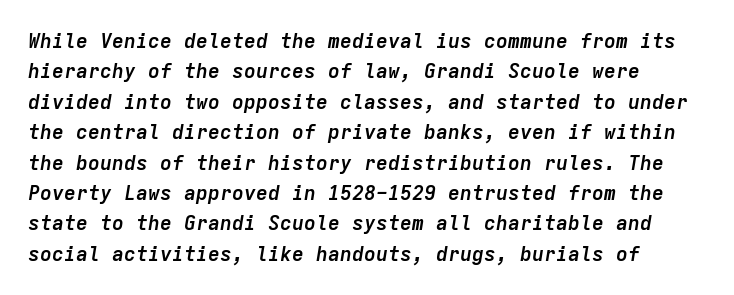
Q: Is the text bold? A: Yes.
Q: Is the text italic (slanted)? A: Yes, it leans right by about 9 degrees.
Q: Is the text underlined? A: No.
Q: Is the spacing between letters normal or unusually wide? A: Normal.
Q: Is the spacing between lines tight, normal or loose? A: Normal.
